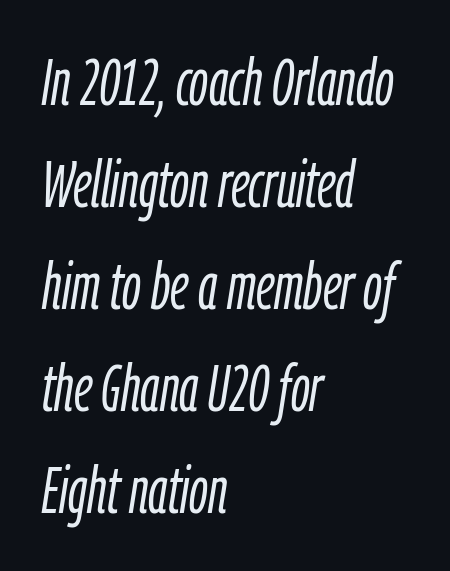
The image shows 65 px light, condensed type, italic (leaning right); set left-aligned, normal line spacing (1.57x), normal letter spacing, not underlined; low stroke contrast and a medium x-height.
